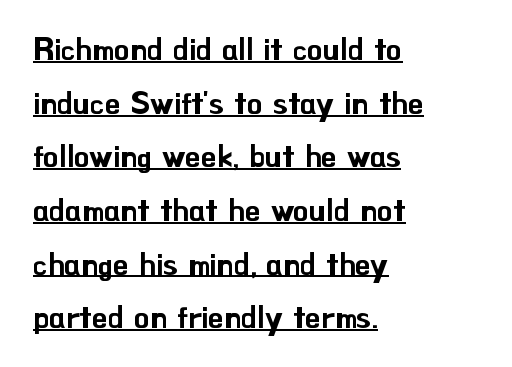
Rendered with straight, roman letterforms. Every word sits above its own underline. Is this a sans? Yes — the strokes have no serifs. Honestly, the letter spacing is just normal — you wouldn't notice it.
